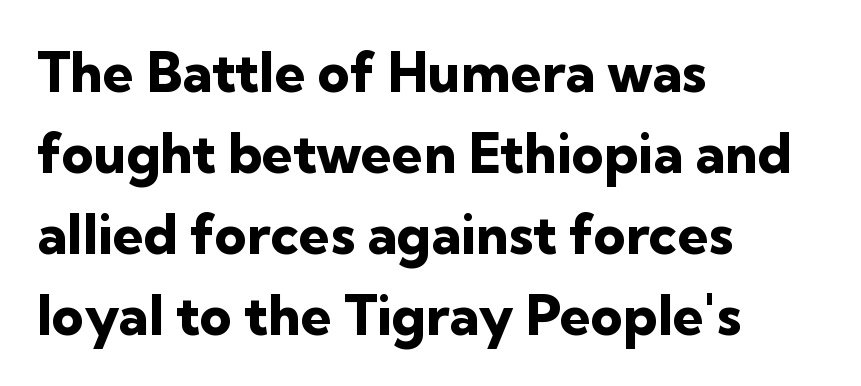
The paragraph shown leans on its left margin. Posture: upright roman. Honestly, there is no underline to notice here at all. The letters carry no serifs — their stems end cleanly without finishing strokes. The vertical gap from one line to the next is medium. Each letter keeps its own natural width here, so spacing adapts to shape.
